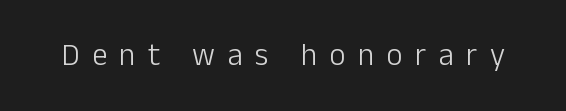
Q: Is the text bold? A: No.
Q: Is the text italic (slanted)? A: No, it is upright.
Q: Is the typeface a serif or a sans-serif typeface? A: Sans-serif.
Q: Is the text underlined? A: No.
Q: Is the spacing between letters normal or unusually wide? A: Unusually wide.
Q: Width (condensed, normal, or wide)? A: Normal.
Q: Stroke contrast? A: Low.
Q: x-height? A: Medium.
Q: Monospaced? A: No.
